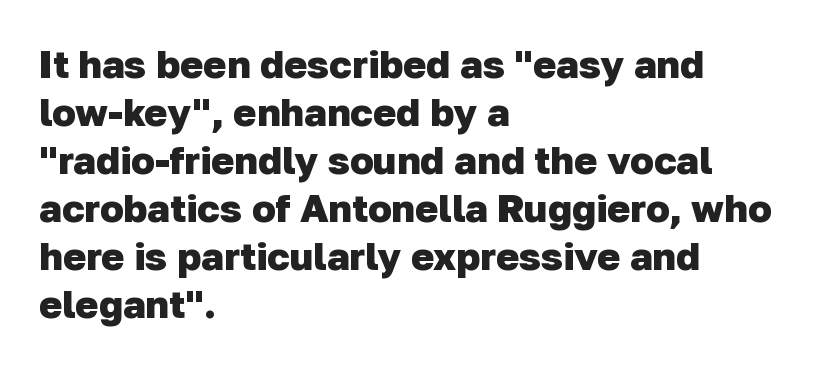
Q: Is the text bold? A: Yes.
Q: Is the typeface a serif or a sans-serif typeface? A: Sans-serif.
Q: Is the text underlined? A: No.
Q: How is the paragraph aligned? A: Left-aligned.
Q: Is the spacing between letters normal or unusually wide? A: Normal.
Q: Width (condensed, normal, or wide)? A: Normal.
Q: Stroke contrast? A: Low.
Q: x-height? A: Medium.
Q: Monospaced? A: No.
